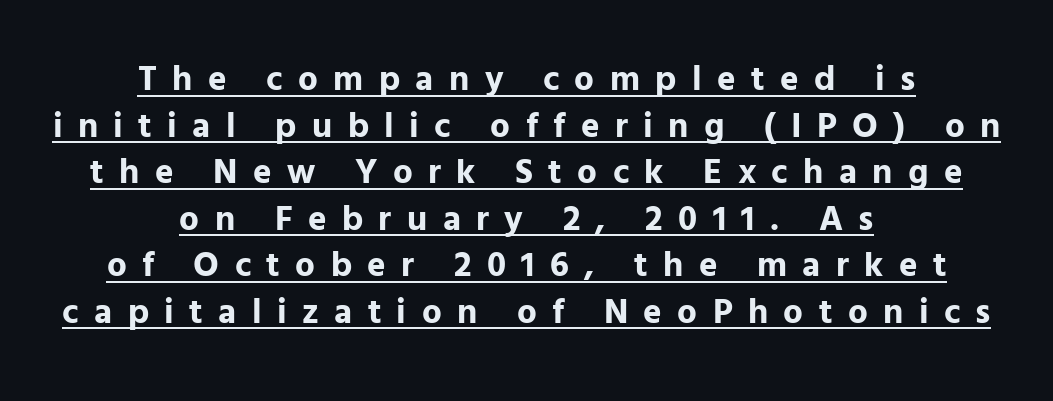
The image shows 35 px bold sans-serif type, upright; set centered, normal line spacing (1.33x), unusually wide letter spacing (+0.44 em), underlined; low stroke contrast and a medium x-height.
